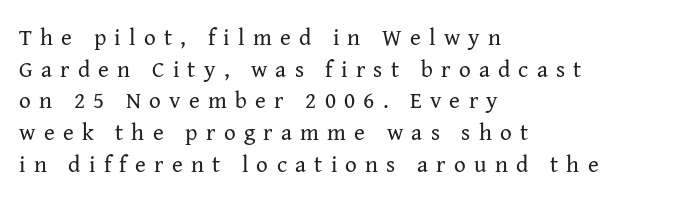
The image shows 23 px text type, upright; set left-aligned, normal line spacing (1.38x), unusually wide letter spacing (+0.36 em), not underlined.
